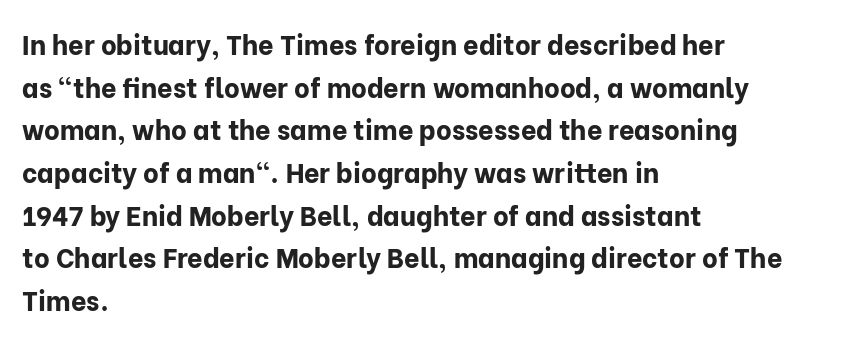
Q: Is the text bold? A: Yes.
Q: Is the text italic (slanted)? A: No, it is upright.
Q: Is the text underlined? A: No.
Q: How is the paragraph aligned? A: Left-aligned.
Q: Is the spacing between letters normal or unusually wide? A: Normal.
Q: Is the spacing between lines tight, normal or loose? A: Normal.
